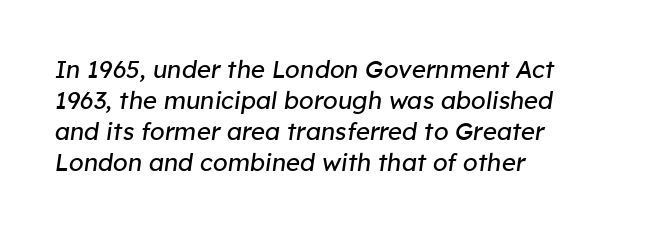
{"italic": "yes", "lean": "right", "slant_degrees": 8, "bold": "no", "underline": "no", "align": "left", "line_spacing": "normal", "line_spacing_ratio": 1.29, "letter_spacing": "normal", "letter_spacing_em": 0.0, "glyph_px": 24}
